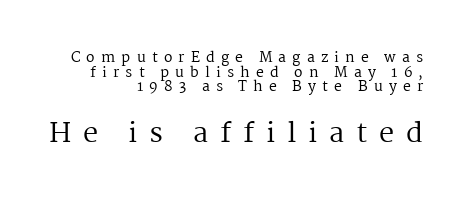
The image shows 27 px text type, upright; set right-aligned, tight line spacing (1.04x), unusually wide letter spacing (+0.44 em), not underlined; the second (bottom) block is 1.93x larger.
